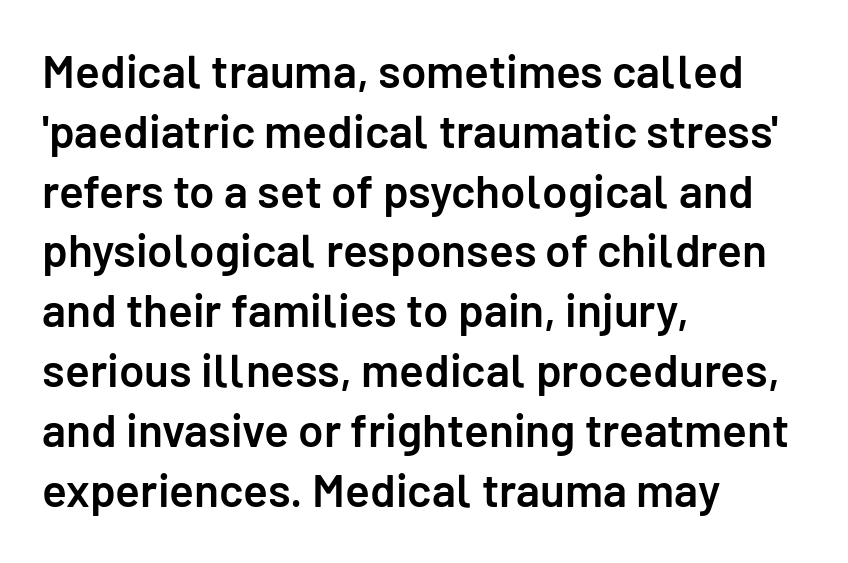
{"serif": "no", "italic": "no", "bold": "semi", "weight": "semibold", "width": "normal", "stroke_contrast": "low", "x_height": "medium", "monospaced": "no", "underline": "no", "align": "left", "line_spacing": "normal", "line_spacing_ratio": 1.3, "letter_spacing": "normal", "letter_spacing_em": 0.0, "glyph_px": 46}
